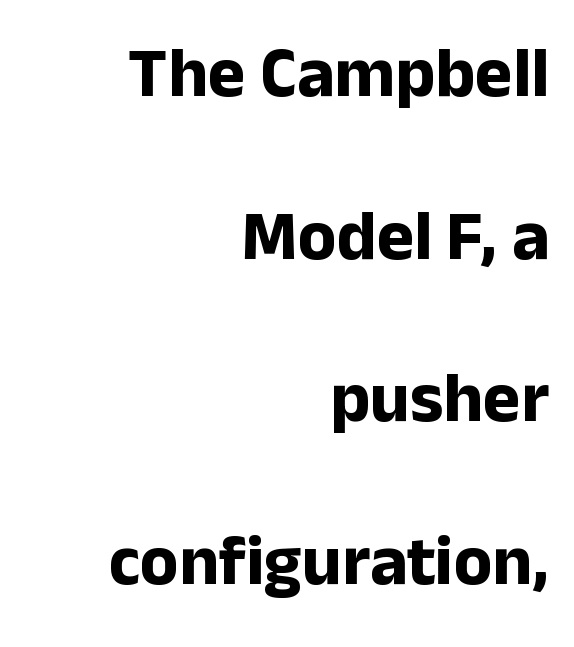
The leading is generous, giving the passage an open texture. Inter-character spacing is left at the font's built-in metrics. A typesetter would call this proportional, since set widths differ per character. You'd pick this weight for a headline — it's a proper bold.
